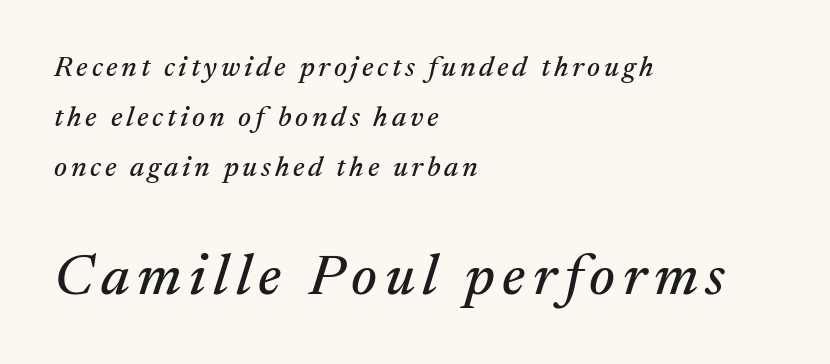
The image shows 58 px serif type, italic (leaning right); set left-aligned, line spacing 1.73x, not underlined; the second (bottom) block is 2.0x larger; medium stroke contrast and a medium x-height.
